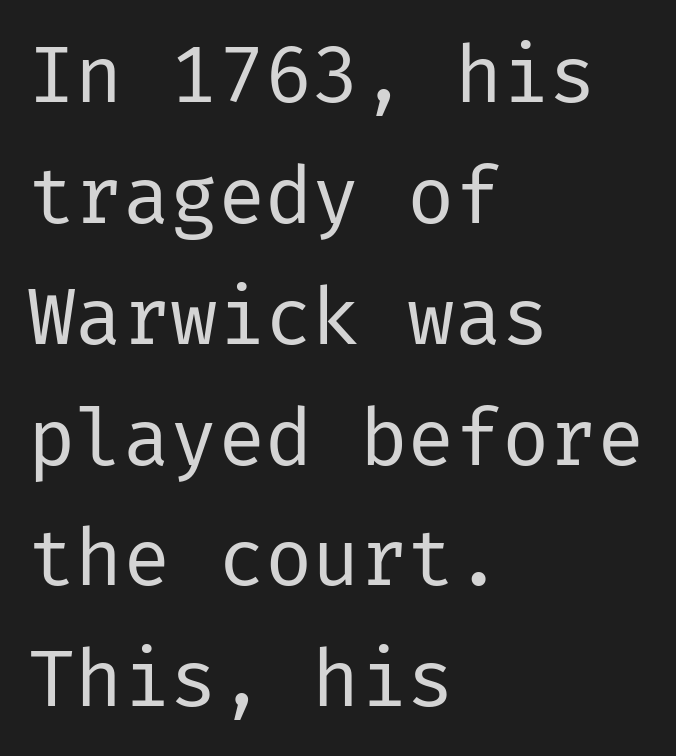
{"serif": "no", "italic": "no", "bold": "no", "weight": "regular", "width": "normal", "stroke_contrast": "low", "x_height": "medium", "underline": "no", "align": "left", "line_spacing": "normal", "line_spacing_ratio": 1.53, "letter_spacing": "normal", "letter_spacing_em": 0.0, "glyph_px": 79}
